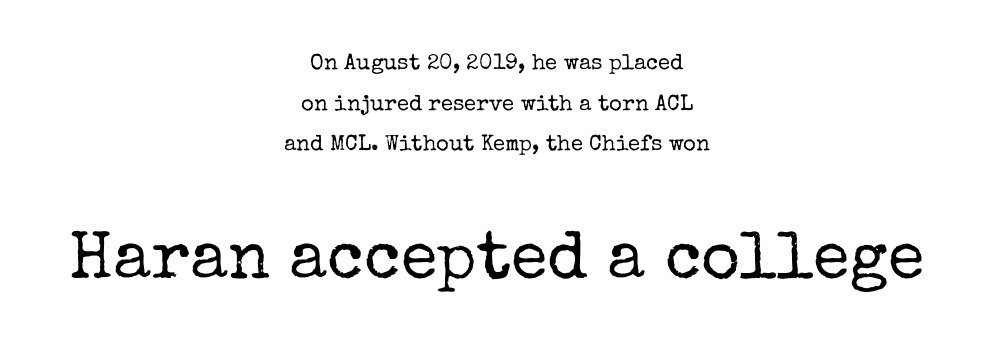
Observe the serifs anchoring each vertical stroke in this sample. Varying glyph widths throughout — classic text-font behaviour. Quick note: not italic, upright. Stem width sits at or under what a default text font uses. Which chunk is bigger? The second one — the bottom block dwarfs the top. The letterforms sit shoulder to shoulder at normal distance.
